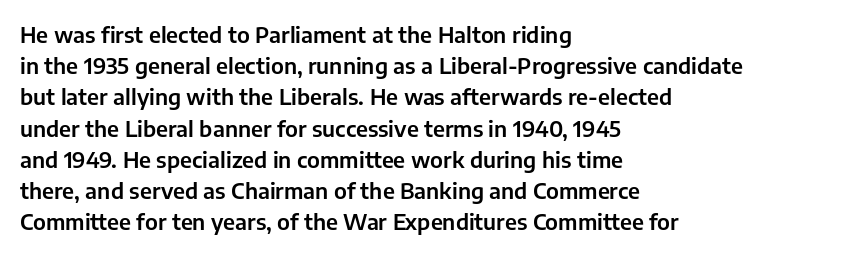
{"italic": "no", "underline": "no", "align": "left", "line_spacing": "normal", "line_spacing_ratio": 1.42, "letter_spacing": "normal", "letter_spacing_em": 0.0, "glyph_px": 22}
